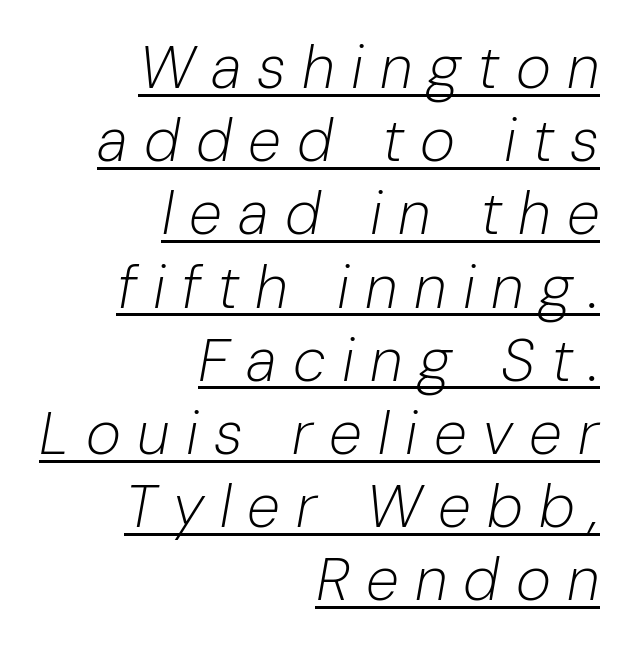
{"italic": "yes", "lean": "right", "slant_degrees": 10, "bold": "no", "weight": "light", "width": "normal", "stroke_contrast": "low", "x_height": "medium", "monospaced": "no", "underline": "yes", "align": "right", "line_spacing_ratio": 1.22, "letter_spacing": "wide", "letter_spacing_em": 0.27, "glyph_px": 60}
